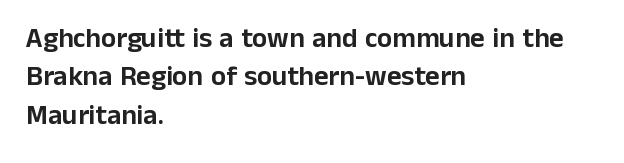
The image shows 28 px sans-serif type, upright; set left-aligned, normal line spacing (1.37x), normal letter spacing, not underlined; low stroke contrast and a medium x-height.
